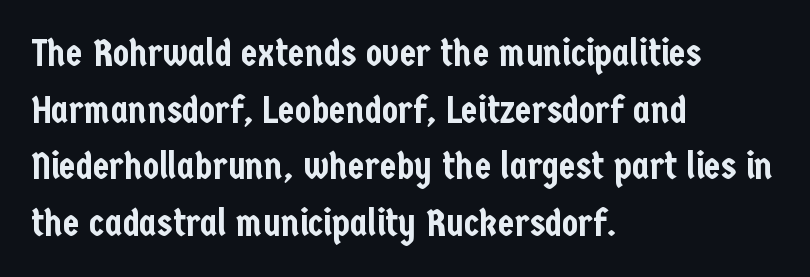
{"serif": "no", "italic": "no", "width": "condensed", "stroke_contrast": "low", "x_height": "medium", "monospaced": "no", "underline": "no", "align": "left", "line_spacing": "normal", "line_spacing_ratio": 1.49, "letter_spacing": "normal", "letter_spacing_em": 0.0, "glyph_px": 38}
